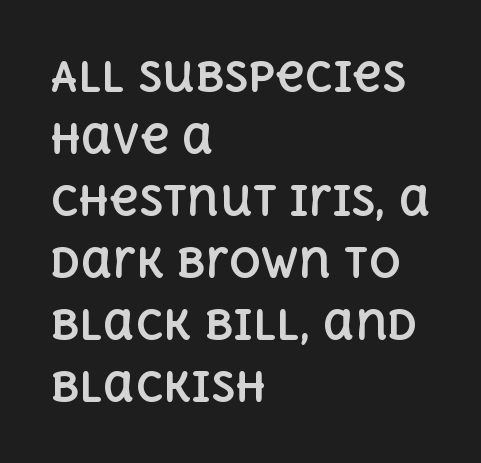
Horizontal bands of white between lines are of average thickness. These lines keep a tight, regular rhythm from letter to letter. Compared with an ordinary text face, these strokes are far heavier — a full bold. Only glyphs here, with clear space below each row. The paragraph shown leans on its left margin. Characters remain perfectly vertical along every line.
